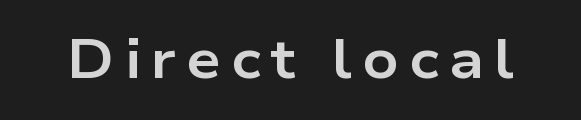
The image shows 55 px bold, wide sans-serif type, upright; set not underlined; low stroke contrast and a medium x-height.
